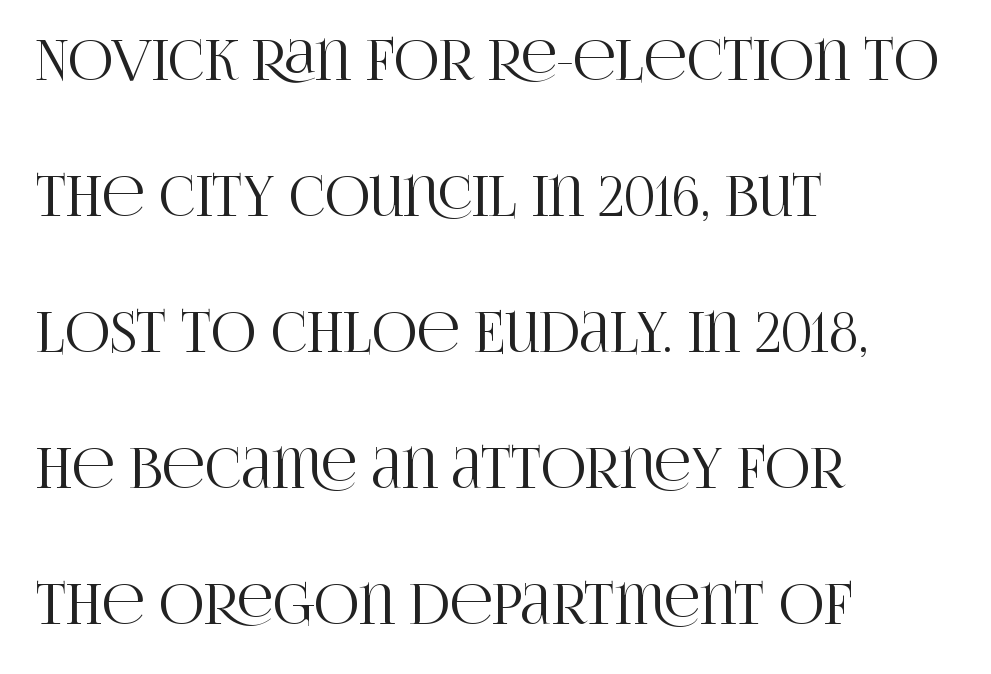
The image shows 56 px condensed serif type, upright; set left-aligned, loose line spacing (2.43x), normal letter spacing, not underlined; high stroke contrast and a large x-height.
